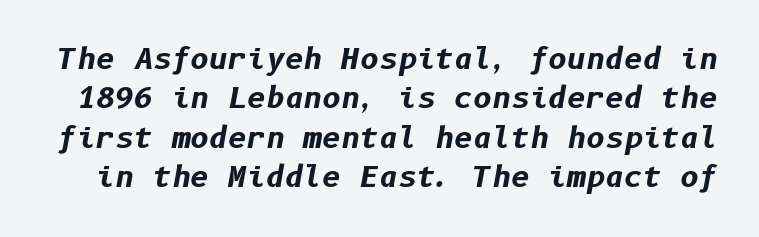
No word sits above an underline. Each new line begins a customary step beneath the previous one. Italic? Definitely — the glyphs are oblique. Typesetter's note: full bold, strokes at maximum text heaviness. Tracking value appears to be zero — textbook default spacing.
